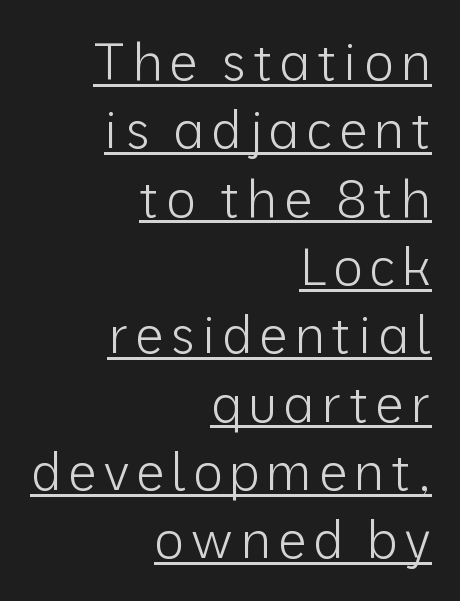
{"serif": "no", "italic": "no", "bold": "no", "weight": "light", "width": "normal", "stroke_contrast": "low", "x_height": "medium", "monospaced": "no", "underline": "yes", "align": "right", "line_spacing": "normal", "line_spacing_ratio": 1.34, "glyph_px": 51}
